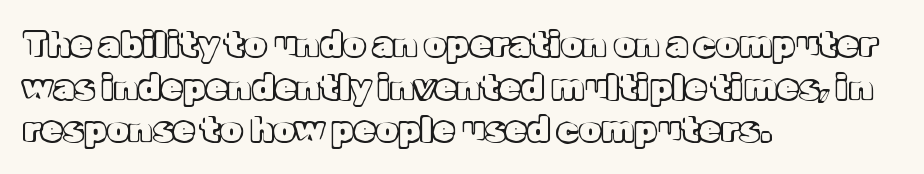
Q: Is the text italic (slanted)? A: No, it is upright.
Q: Is the text underlined? A: No.
Q: How is the paragraph aligned? A: Left-aligned.
Q: Is the spacing between letters normal or unusually wide? A: Normal.
Q: Width (condensed, normal, or wide)? A: Normal.
Q: x-height? A: Medium.
Q: Monospaced? A: No.
